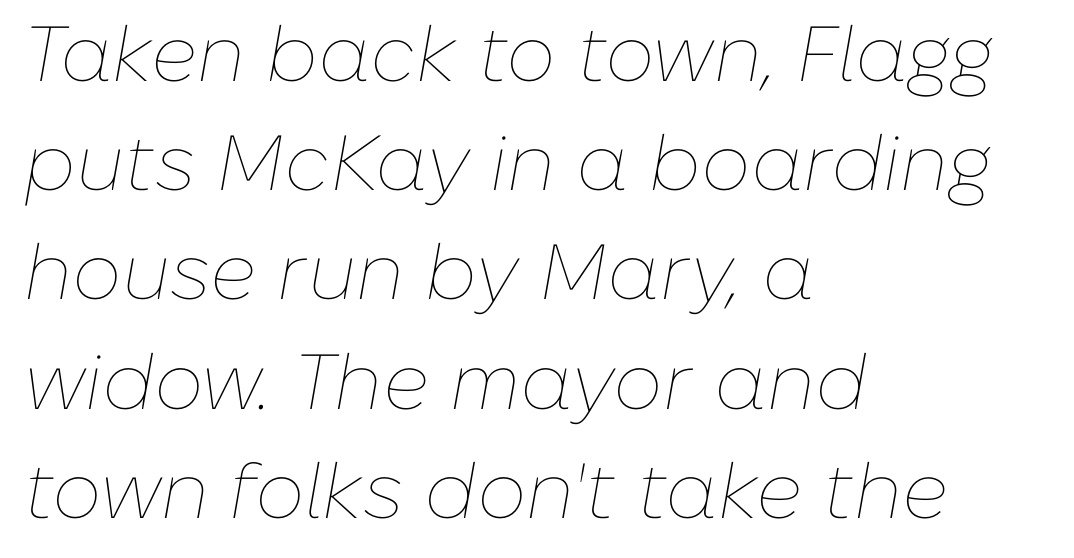
{"italic": "yes", "lean": "right", "slant_degrees": 10, "bold": "no", "weight": "thin", "width": "normal", "stroke_contrast": "low", "x_height": "medium", "monospaced": "no", "underline": "no", "align": "left", "line_spacing": "normal", "line_spacing_ratio": 1.4, "letter_spacing": "normal", "letter_spacing_em": 0.0, "glyph_px": 78}
